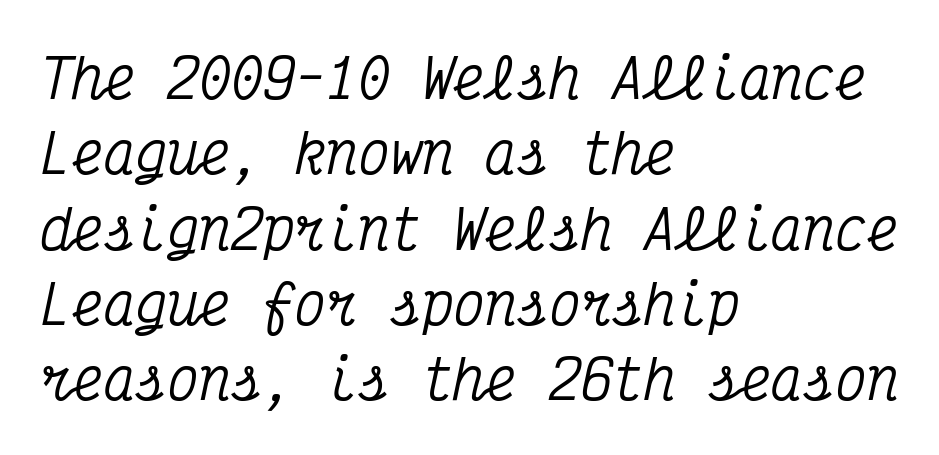
The image shows 53 px condensed serif type, italic (leaning right), monospaced; set left-aligned, normal line spacing (1.42x), normal letter spacing, not underlined; medium stroke contrast and a medium x-height.
